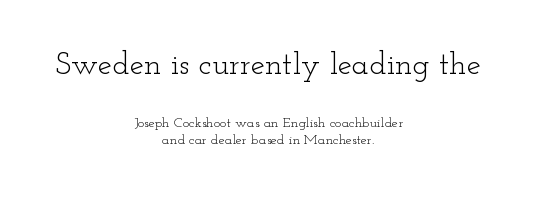
Q: Is the text bold? A: No.
Q: Is the text italic (slanted)? A: No, it is upright.
Q: Is the typeface a serif or a sans-serif typeface? A: Serif.
Q: Is the text underlined? A: No.
Q: How is the paragraph aligned? A: Centered.
Q: Is the spacing between letters normal or unusually wide? A: Normal.
Q: Is the spacing between lines tight, normal or loose? A: Normal.
Q: Which block of text is set in a larger size, the first (top) or the second (bottom)? A: The first (top) one.
Q: Width (condensed, normal, or wide)? A: Wide.
Q: Stroke contrast? A: Low.
Q: x-height? A: Small.
Q: Monospaced? A: No.
